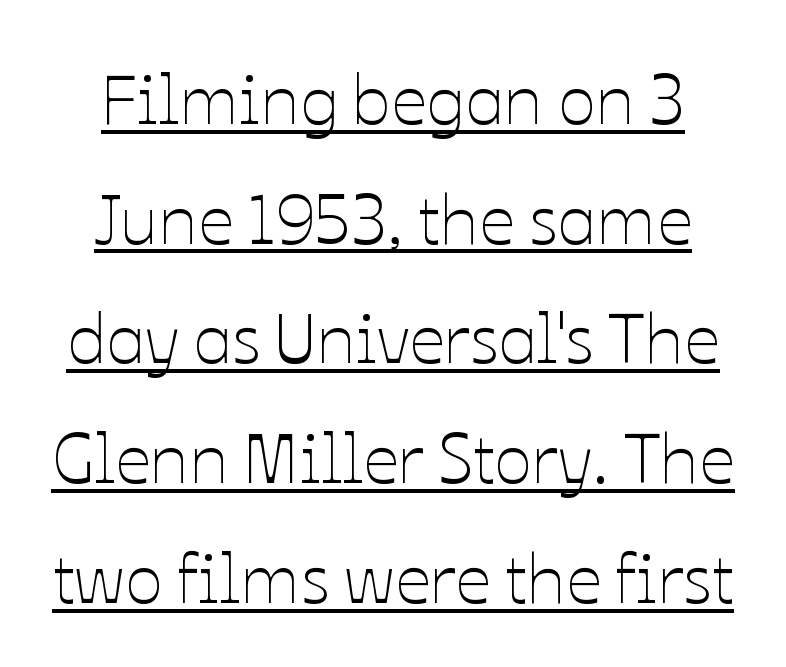
The image shows 70 px thin type, upright; set line spacing 1.71x, normal letter spacing, underlined; low stroke contrast and a medium x-height.
